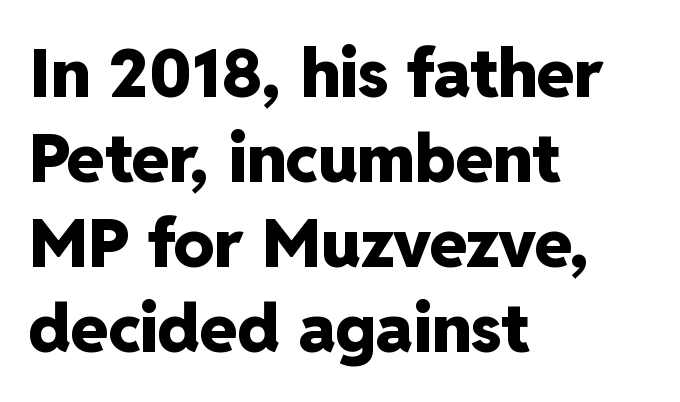
The image shows 67 px heavy sans-serif type, upright; set left-aligned, normal line spacing (1.27x), normal letter spacing, not underlined; low stroke contrast and a medium x-height.
